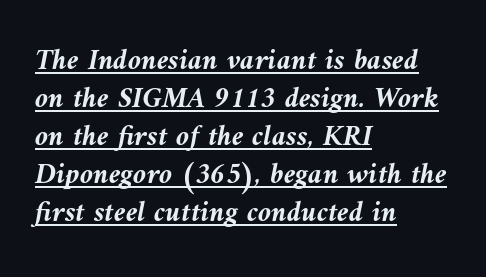
Q: Is the text bold? A: Yes.
Q: Is the text italic (slanted)? A: Yes, it leans left by about 9 degrees.
Q: Is the text underlined? A: Yes.
Q: How is the paragraph aligned? A: Left-aligned.
Q: Is the spacing between letters normal or unusually wide? A: Normal.
Q: Is the spacing between lines tight, normal or loose? A: Normal.
Q: Width (condensed, normal, or wide)? A: Normal.
Q: Stroke contrast? A: Medium.
Q: x-height? A: Medium.
Q: Monospaced? A: No.
